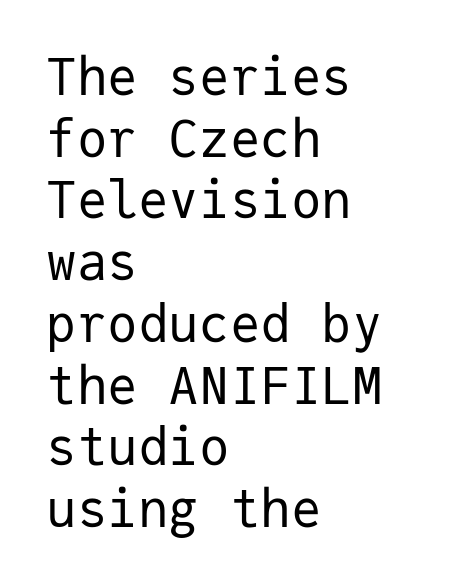
Q: Is the text bold? A: No.
Q: Is the text italic (slanted)? A: No, it is upright.
Q: Is the typeface a serif or a sans-serif typeface? A: Sans-serif.
Q: Is the text underlined? A: No.
Q: How is the paragraph aligned? A: Left-aligned.
Q: Is the spacing between letters normal or unusually wide? A: Normal.
Q: Width (condensed, normal, or wide)? A: Normal.
Q: Stroke contrast? A: Low.
Q: x-height? A: Medium.
Q: Monospaced? A: Yes.
